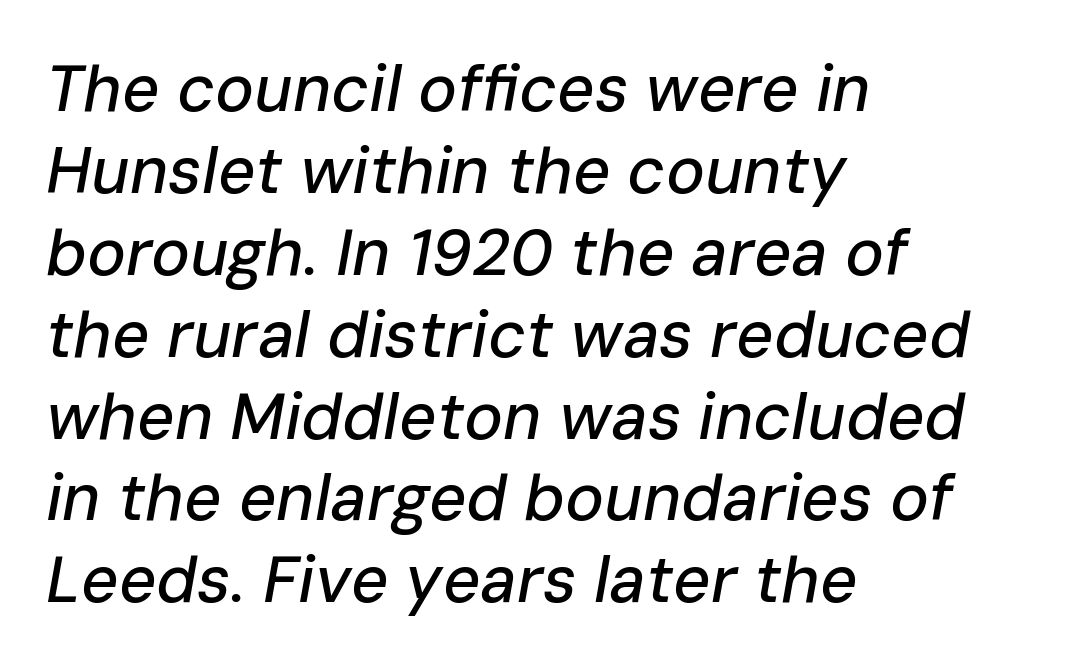
Q: Is the text italic (slanted)? A: Yes, it leans right by about 10 degrees.
Q: Is the text underlined? A: No.
Q: How is the paragraph aligned? A: Left-aligned.
Q: Is the spacing between letters normal or unusually wide? A: Normal.
Q: Is the spacing between lines tight, normal or loose? A: Normal.
Q: Width (condensed, normal, or wide)? A: Normal.
Q: Stroke contrast? A: Low.
Q: x-height? A: Medium.
Q: Monospaced? A: No.
